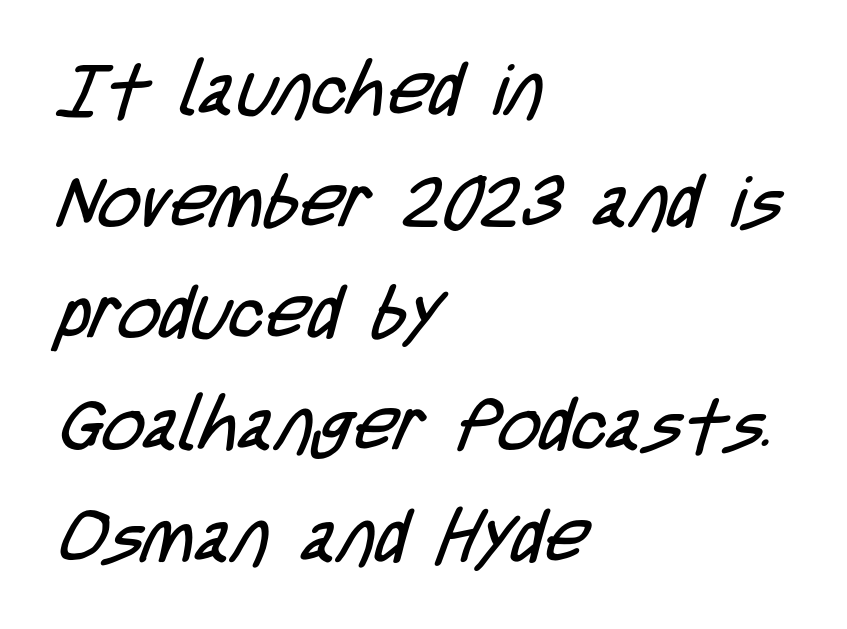
Q: Is the text bold? A: No.
Q: Is the typeface a serif or a sans-serif typeface? A: Sans-serif.
Q: Is the text underlined? A: No.
Q: How is the paragraph aligned? A: Left-aligned.
Q: Is the spacing between letters normal or unusually wide? A: Normal.
Q: Is the spacing between lines tight, normal or loose? A: Normal.
Q: Width (condensed, normal, or wide)? A: Condensed.
Q: Stroke contrast? A: Low.
Q: x-height? A: Large.
Q: Monospaced? A: No.
